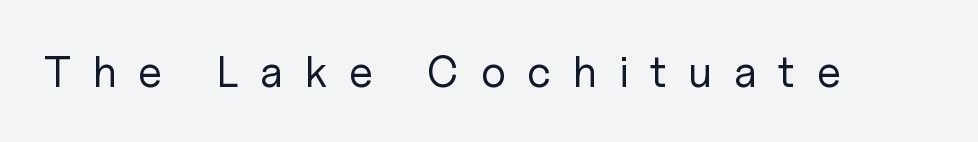
{"serif": "no", "italic": "no", "bold": "no", "weight": "regular", "width": "normal", "stroke_contrast": "low", "x_height": "medium", "monospaced": "no", "underline": "no", "letter_spacing": "wide", "letter_spacing_em": 0.49, "glyph_px": 44}
